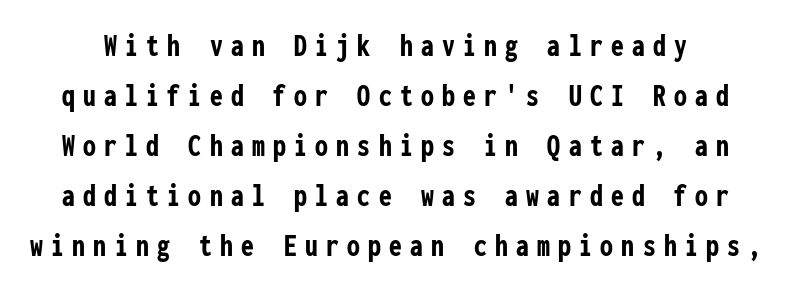
The image shows 32 px semibold, condensed sans-serif type, upright, monospaced; set normal line spacing (1.56x), unusually wide letter spacing (+0.26 em), not underlined; low stroke contrast and a medium x-height.
